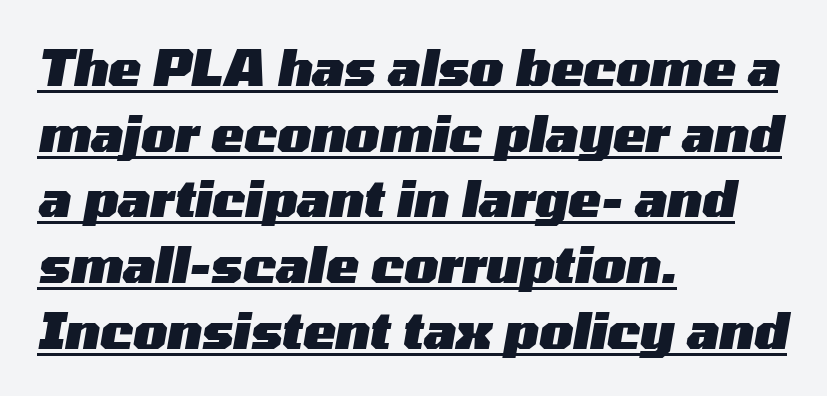
{"italic": "yes", "lean": "right", "slant_degrees": 10, "bold": "yes", "weight": "heavy", "width": "wide", "stroke_contrast": "medium", "x_height": "medium", "monospaced": "no", "underline": "yes", "align": "left", "line_spacing": "normal", "line_spacing_ratio": 1.34, "letter_spacing": "normal", "letter_spacing_em": 0.0, "glyph_px": 49}
